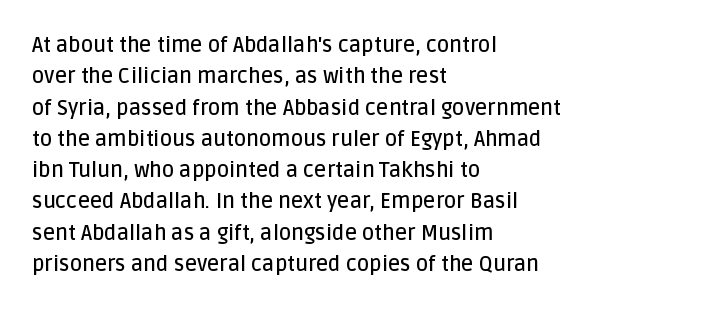
The image shows 21 px text type, upright; set left-aligned, normal line spacing (1.49x), normal letter spacing, not underlined.
